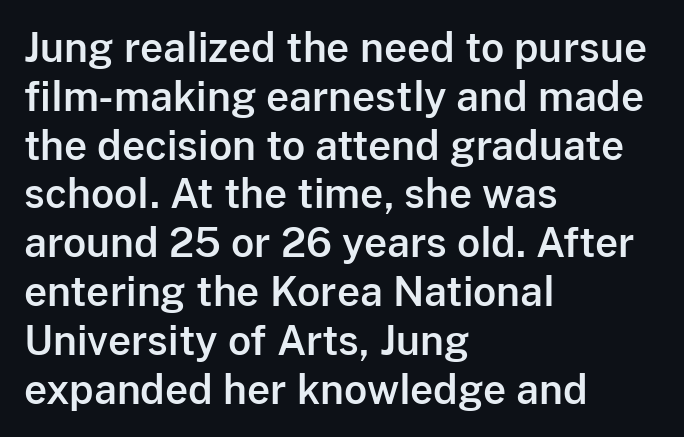
{"serif": "no", "italic": "no", "width": "normal", "stroke_contrast": "low", "x_height": "medium", "monospaced": "no", "underline": "no", "align": "left", "line_spacing_ratio": 1.22, "letter_spacing": "normal", "letter_spacing_em": 0.0, "glyph_px": 40}
